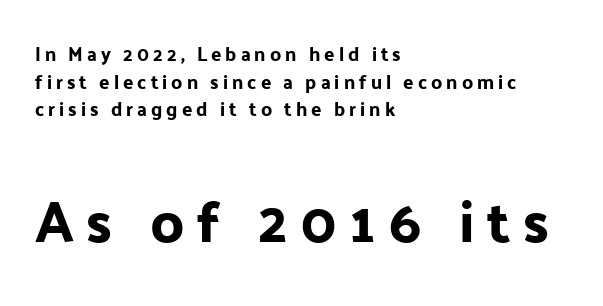
Q: Is the text italic (slanted)? A: No, it is upright.
Q: Is the typeface a serif or a sans-serif typeface? A: Sans-serif.
Q: Is the text underlined? A: No.
Q: How is the paragraph aligned? A: Left-aligned.
Q: Is the spacing between letters normal or unusually wide? A: Unusually wide.
Q: Is the spacing between lines tight, normal or loose? A: Normal.
Q: Which block of text is set in a larger size, the first (top) or the second (bottom)? A: The second (bottom) one.
Q: Width (condensed, normal, or wide)? A: Normal.
Q: Stroke contrast? A: Low.
Q: x-height? A: Medium.
Q: Monospaced? A: No.
